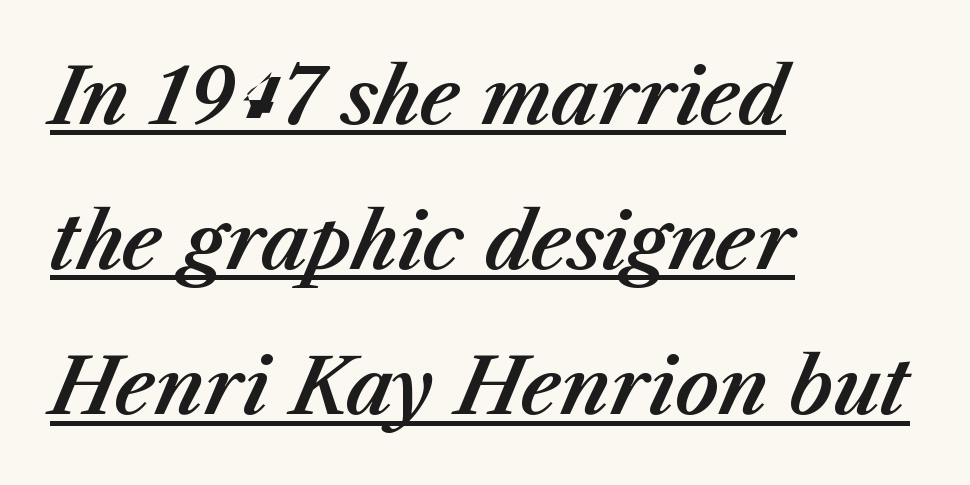
Q: Is the text italic (slanted)? A: Yes, it leans right by about 23 degrees.
Q: Is the text underlined? A: Yes.
Q: How is the paragraph aligned? A: Left-aligned.
Q: Is the spacing between letters normal or unusually wide? A: Normal.
Q: Is the spacing between lines tight, normal or loose? A: Loose.
Q: Width (condensed, normal, or wide)? A: Normal.
Q: Stroke contrast? A: Medium.
Q: x-height? A: Medium.
Q: Monospaced? A: No.
